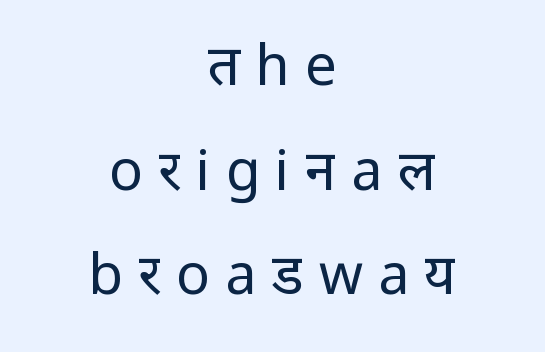
Italic? Not at all — the glyphs are vertical. Short and long lines alike share a common midpoint. Each letter keeps its own natural width here, so spacing adapts to shape. In terms of letterform style, serifs are entirely absent.
